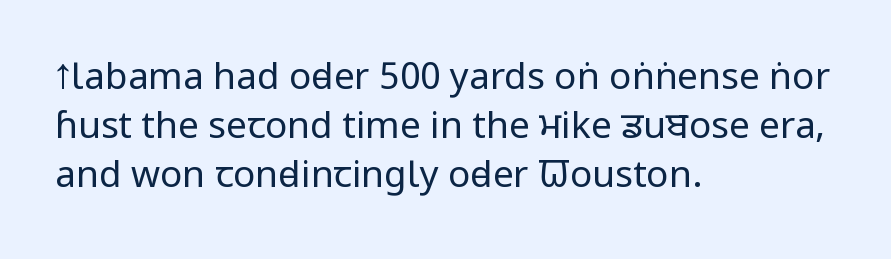
Q: Is the text bold? A: No.
Q: Is the text italic (slanted)? A: No, it is upright.
Q: Is the typeface a serif or a sans-serif typeface? A: Sans-serif.
Q: Is the text underlined? A: No.
Q: How is the paragraph aligned? A: Left-aligned.
Q: Is the spacing between letters normal or unusually wide? A: Normal.
Q: Is the spacing between lines tight, normal or loose? A: Normal.
Q: Width (condensed, normal, or wide)? A: Condensed.
Q: Stroke contrast? A: Low.
Q: x-height? A: Large.
Q: Monospaced? A: No.
